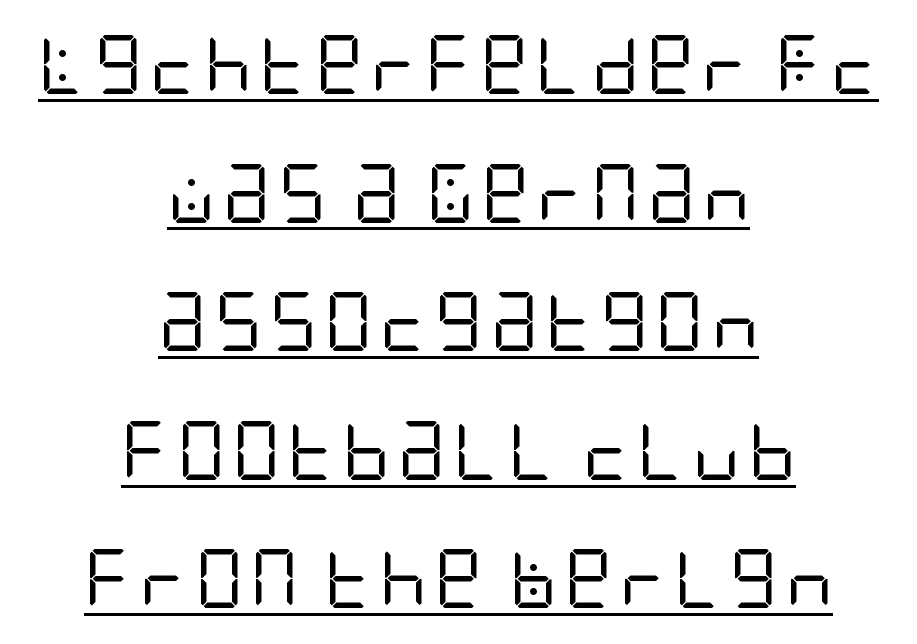
{"serif": "no", "italic": "no", "bold": "no", "weight": "regular", "width": "condensed", "stroke_contrast": "low", "x_height": "large", "underline": "yes", "align": "center", "line_spacing": "loose", "line_spacing_ratio": 2.18, "glyph_px": 59}
